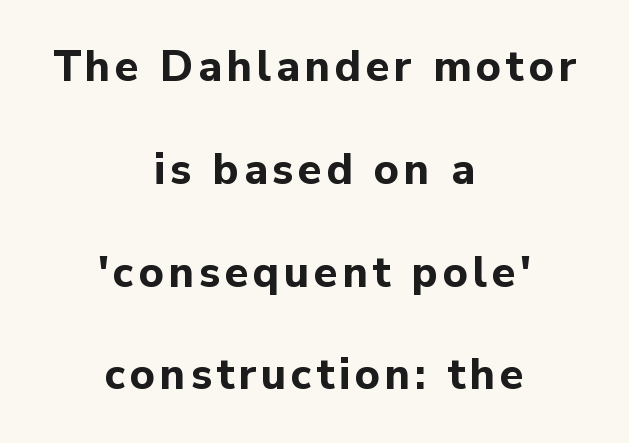
The image shows 43 px bold sans-serif type, upright; set centered, loose line spacing (2.39x), not underlined; low stroke contrast and a medium x-height.
